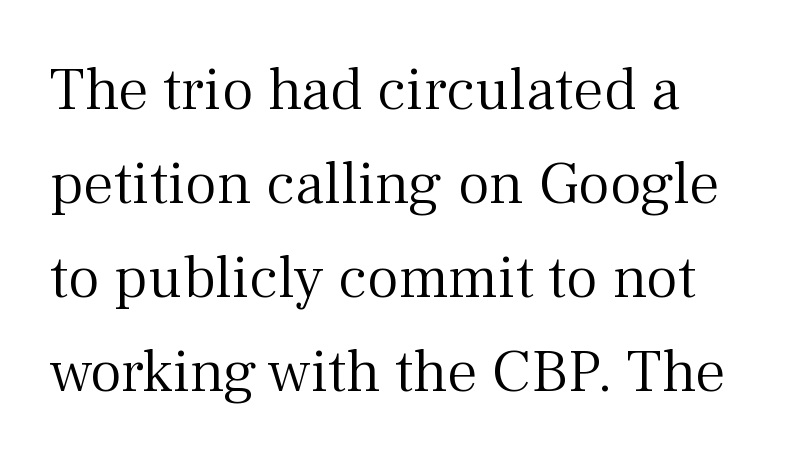
The image shows 61 px light serif type, upright; set left-aligned, normal line spacing (1.54x), normal letter spacing, not underlined; medium stroke contrast and a medium x-height.
